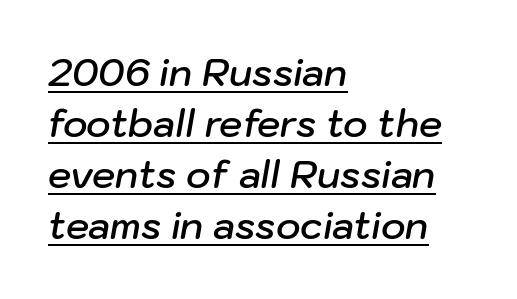
This block has exactly the height ordinary leading produces. Letter spacing: default. Rendered with sloped, italic letterforms. The passage is arranged the way most books set body copy — flush left.
